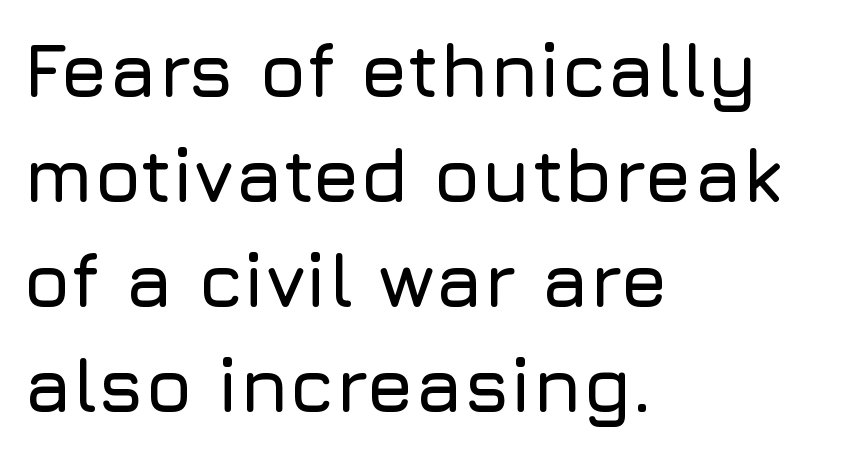
The designer left line spacing at the default. Nothing sits at the stroke ends, so this counts as sans-serif. Do the characters align in a grid? No, the font is proportional. Each word holds together tightly as a unit, with standard inter-letter gaps.
